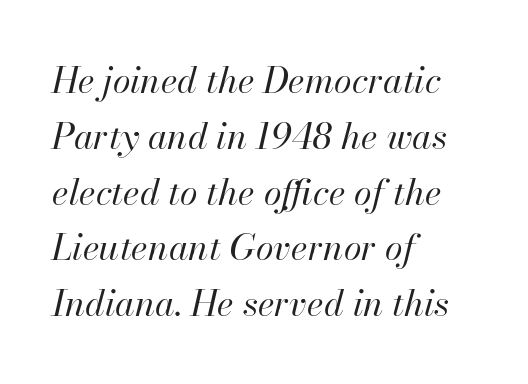
Casual observation: everything's shoved over to the left. The letters advance in unequal steps, a hallmark of proportional type. No word sits above an underline. Looking at the ascenders, they clearly lean. Reading down the column, the eye jumps a familiar distance to each next line.
